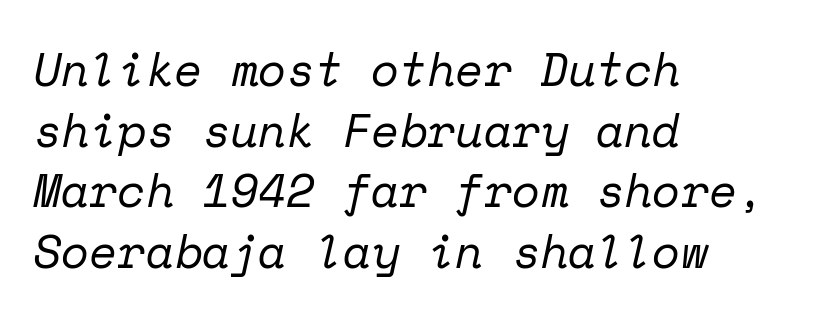
Q: Is the text bold? A: No.
Q: Is the text italic (slanted)? A: Yes, it leans right by about 12 degrees.
Q: Is the typeface a serif or a sans-serif typeface? A: Serif.
Q: Is the text underlined? A: No.
Q: How is the paragraph aligned? A: Left-aligned.
Q: Is the spacing between letters normal or unusually wide? A: Normal.
Q: Is the spacing between lines tight, normal or loose? A: Normal.
Q: Width (condensed, normal, or wide)? A: Normal.
Q: Stroke contrast? A: Low.
Q: x-height? A: Medium.
Q: Monospaced? A: Yes.
